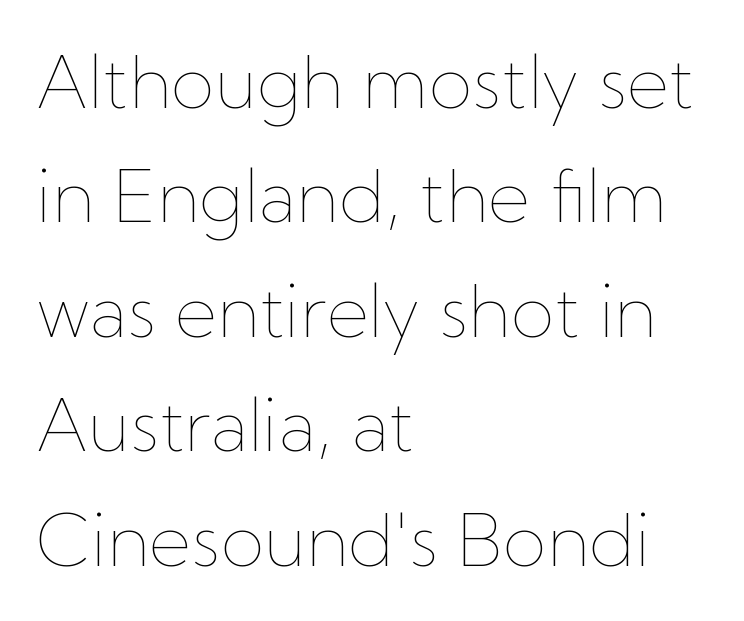
Q: Is the text bold? A: No.
Q: Is the text italic (slanted)? A: No, it is upright.
Q: Is the text underlined? A: No.
Q: How is the paragraph aligned? A: Left-aligned.
Q: Is the spacing between letters normal or unusually wide? A: Normal.
Q: Is the spacing between lines tight, normal or loose? A: Normal.
Q: Width (condensed, normal, or wide)? A: Normal.
Q: Stroke contrast? A: Low.
Q: x-height? A: Medium.
Q: Monospaced? A: No.
